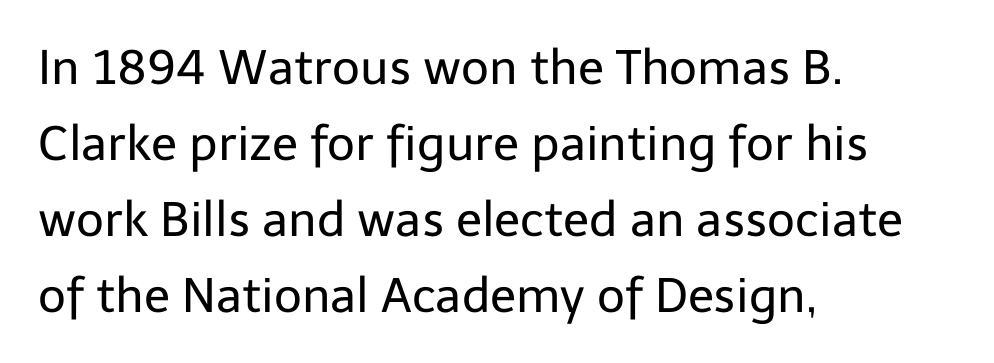
The image shows 48 px regular-weight sans-serif type, upright; set left-aligned, normal line spacing (1.58x), normal letter spacing, not underlined; low stroke contrast and a medium x-height.
